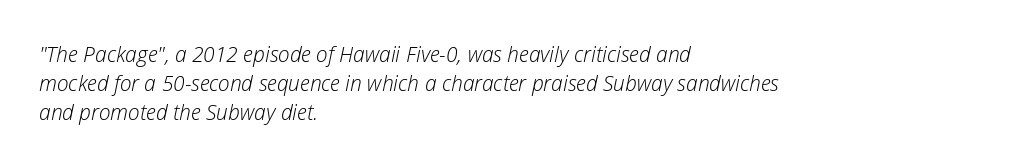
The image shows 21 px text type, italic (leaning right); set left-aligned, normal line spacing (1.38x), normal letter spacing, not underlined.
